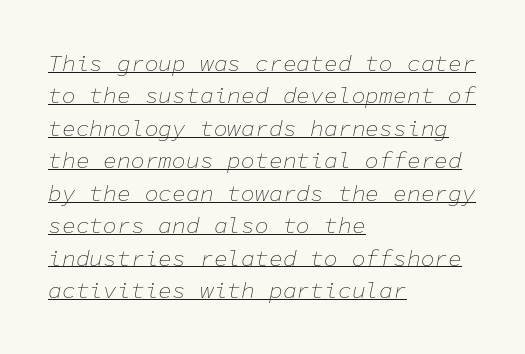
The letterforms sit at book weight or below. Tracking here is standard; glyphs follow each other at the usual distance. This rendering uses left alignment, leaving the right contour irregular. Vertical spacing — default. The glyphs are accompanied by a horizontal stroke just below them. The face used here has a pronounced slope to its letters.
